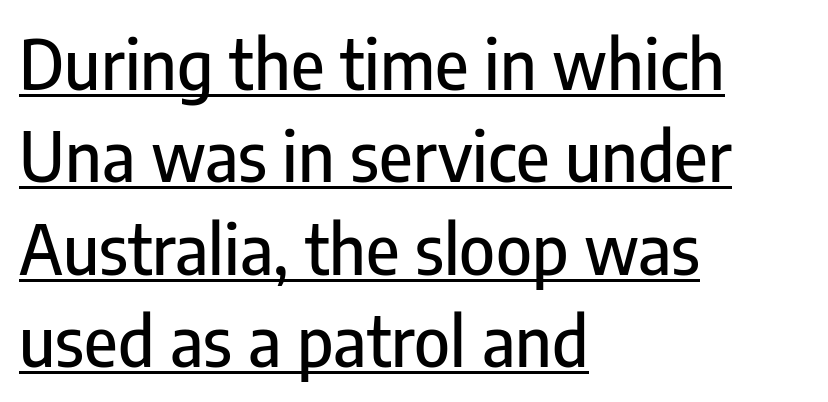
The image shows 68 px condensed sans-serif type, upright; set left-aligned, normal line spacing (1.36x), normal letter spacing, underlined; low stroke contrast and a medium x-height.
